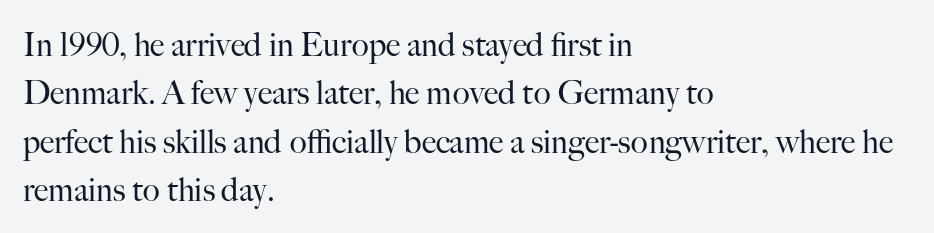
{"serif": "yes", "italic": "no", "bold": "no", "weight": "regular", "width": "normal", "stroke_contrast": "high", "x_height": "small", "monospaced": "no", "underline": "no", "align": "left", "line_spacing": "normal", "line_spacing_ratio": 1.51, "letter_spacing": "normal", "letter_spacing_em": 0.0, "glyph_px": 32}
